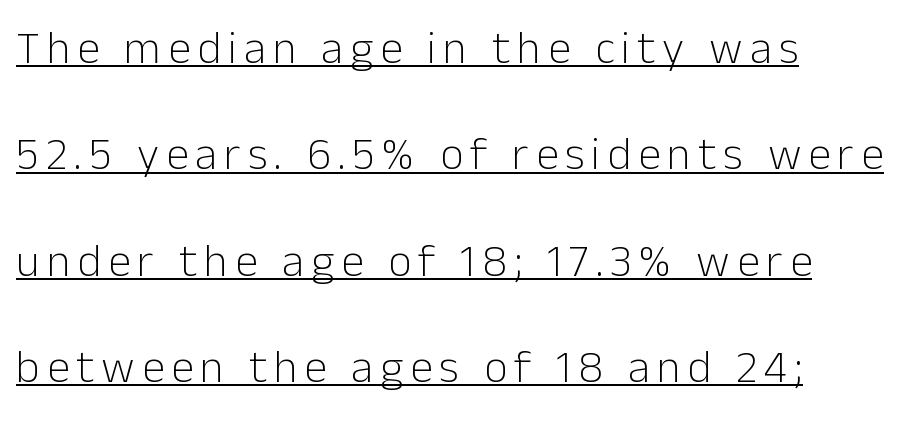
Q: Is the text bold? A: No.
Q: Is the text italic (slanted)? A: No, it is upright.
Q: Is the typeface a serif or a sans-serif typeface? A: Sans-serif.
Q: Is the text underlined? A: Yes.
Q: How is the paragraph aligned? A: Left-aligned.
Q: Is the spacing between lines tight, normal or loose? A: Loose.
Q: Width (condensed, normal, or wide)? A: Normal.
Q: Stroke contrast? A: Low.
Q: x-height? A: Medium.
Q: Monospaced? A: No.
